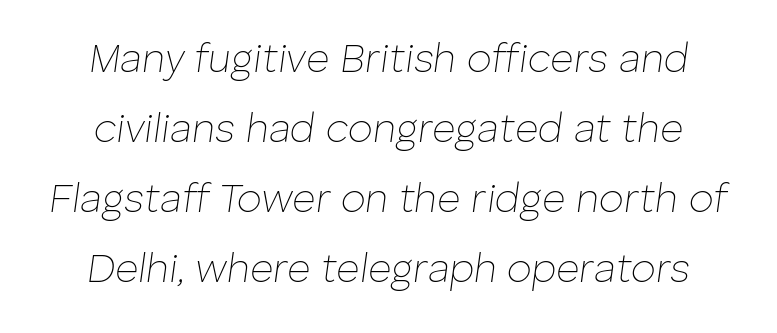
{"italic": "yes", "lean": "right", "slant_degrees": 8, "bold": "no", "weight": "thin", "width": "normal", "stroke_contrast": "low", "x_height": "medium", "monospaced": "no", "underline": "no", "line_spacing_ratio": 1.75, "letter_spacing": "normal", "letter_spacing_em": 0.0, "glyph_px": 40}
